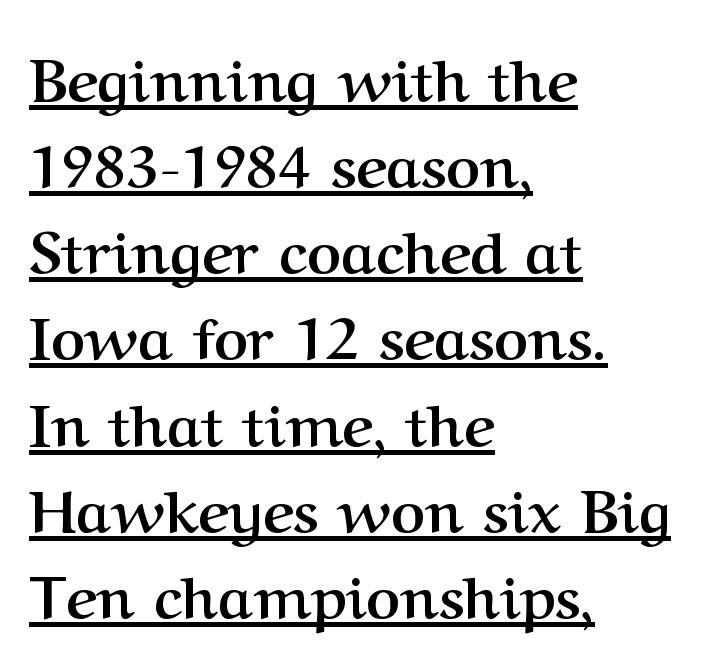
The image shows 59 px semibold serif type, upright; set left-aligned, normal line spacing (1.46x), normal letter spacing, underlined; medium stroke contrast and a medium x-height.
